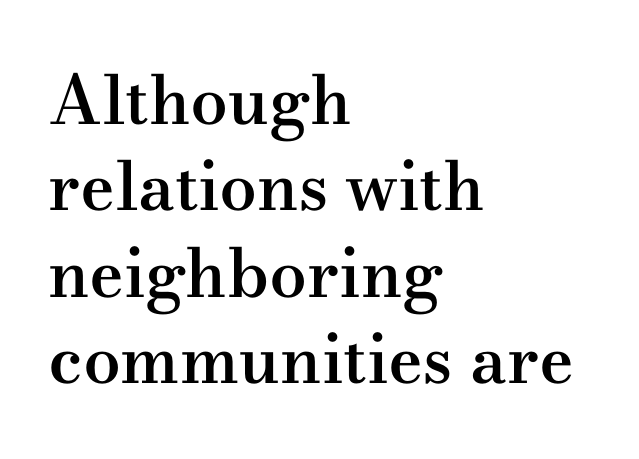
Plain, unruled lines of type. Horizontal alignment here is leftward, the default for most running prose. A roman cut, with each character standing at attention. The face used here is seriffed, in the tradition of book romans.
